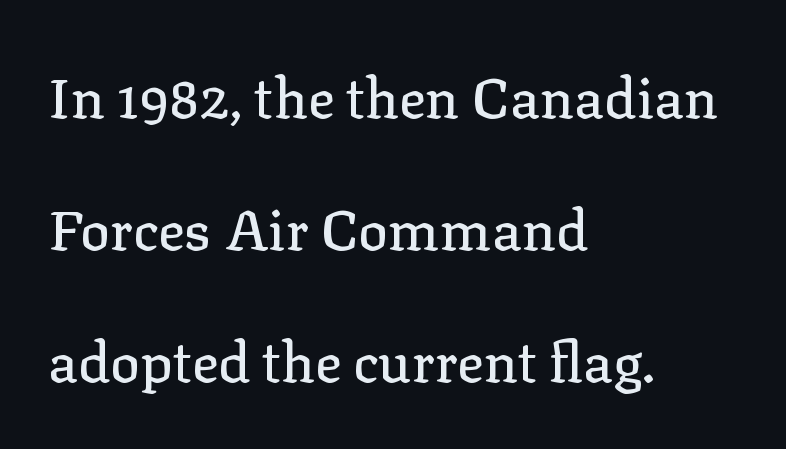
Descender tails drop into unmarked territory. Nothing unusual about the tracking: characters are spaced as the font intends. Notice how the passage keeps a crisp vertical edge on the left only. Characters remain perfectly vertical along every line. Honestly, the rows look like they've been pulled way apart.
